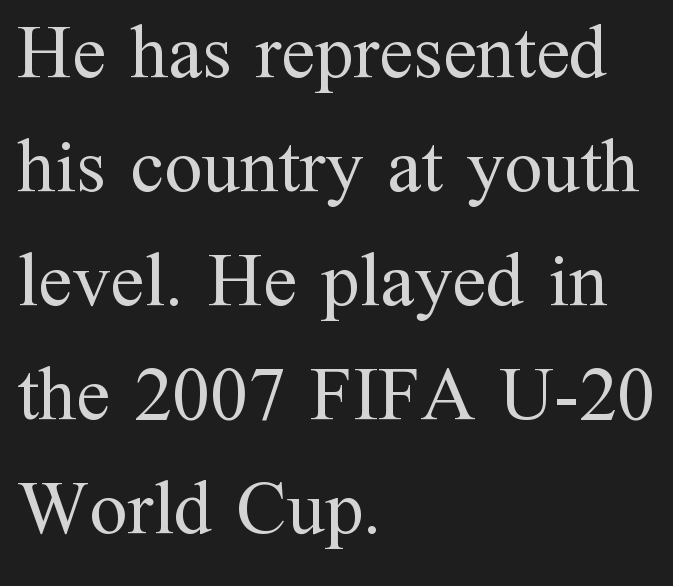
{"serif": "yes", "italic": "no", "bold": "no", "weight": "regular", "width": "normal", "stroke_contrast": "medium", "x_height": "medium", "monospaced": "no", "underline": "no", "align": "left", "line_spacing": "normal", "line_spacing_ratio": 1.5, "letter_spacing": "normal", "letter_spacing_em": 0.0, "glyph_px": 76}
